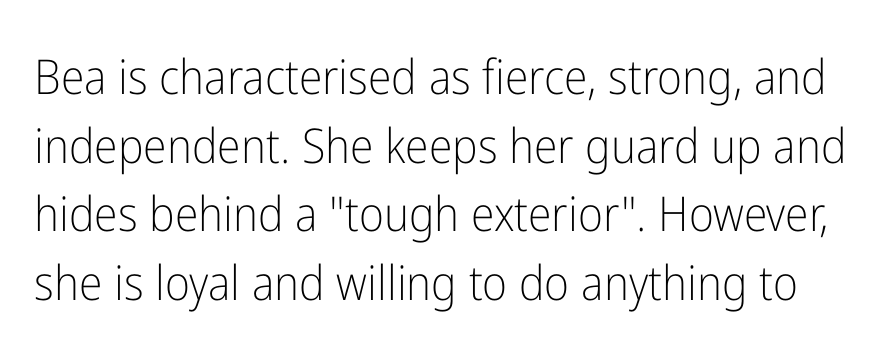
Q: Is the text bold? A: No.
Q: Is the text italic (slanted)? A: No, it is upright.
Q: Is the typeface a serif or a sans-serif typeface? A: Sans-serif.
Q: Is the text underlined? A: No.
Q: Is the spacing between letters normal or unusually wide? A: Normal.
Q: Is the spacing between lines tight, normal or loose? A: Normal.
Q: Width (condensed, normal, or wide)? A: Condensed.
Q: Stroke contrast? A: Low.
Q: x-height? A: Medium.
Q: Monospaced? A: No.
